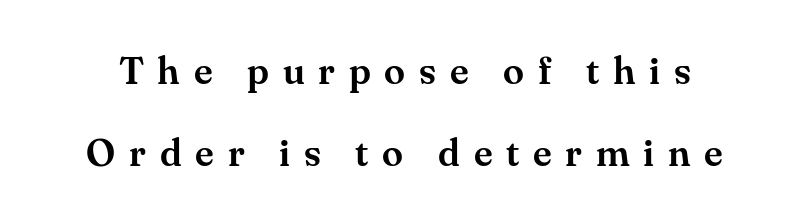
Each letter's strokes conclude with small projecting serifs. Every character sits straight up, as roman type does. The glyphs are unaccompanied by any horizontal stroke below them. Reading down the column, the eye jumps a long way to each next line. The letters advance in unequal steps, a hallmark of proportional type. Students, note that the glyphs here are deliberately spaced far apart.
